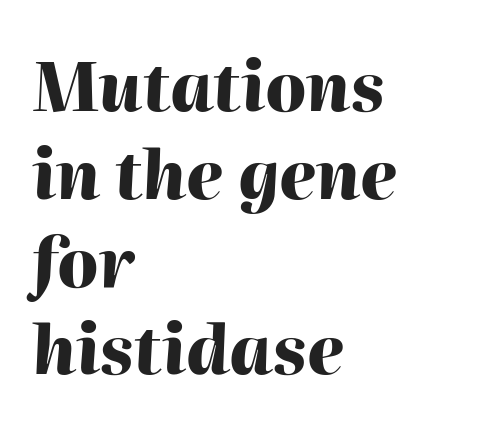
Q: Is the text bold? A: Yes.
Q: Is the text italic (slanted)? A: Yes, it leans right by about 2 degrees.
Q: Is the text underlined? A: No.
Q: How is the paragraph aligned? A: Left-aligned.
Q: Is the spacing between letters normal or unusually wide? A: Normal.
Q: Is the spacing between lines tight, normal or loose? A: Normal.
Q: Width (condensed, normal, or wide)? A: Normal.
Q: Stroke contrast? A: High.
Q: x-height? A: Medium.
Q: Monospaced? A: No.
